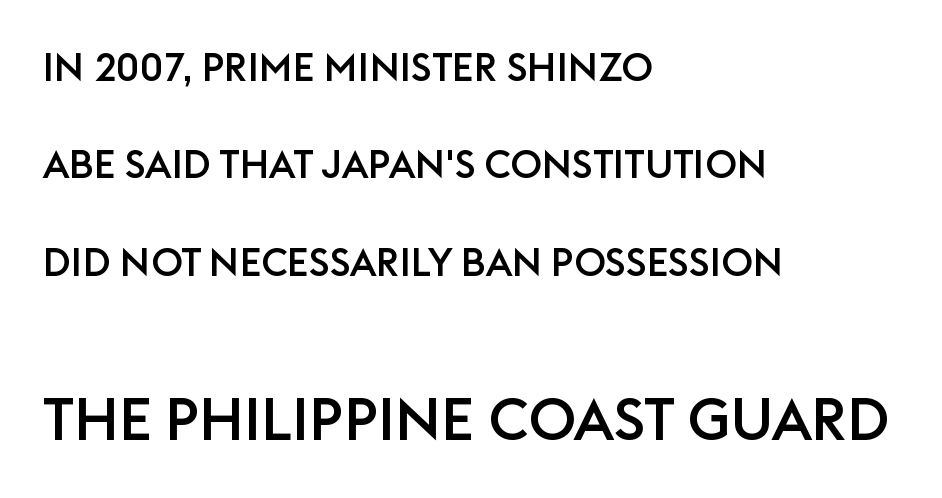
{"serif": "no", "italic": "no", "width": "normal", "stroke_contrast": "low", "x_height": "large", "monospaced": "no", "underline": "no", "align": "left", "line_spacing": "loose", "line_spacing_ratio": 2.5, "letter_spacing": "normal", "letter_spacing_em": 0.0, "larger_block": "second", "size_ratio": 1.51, "glyph_px": 59}
